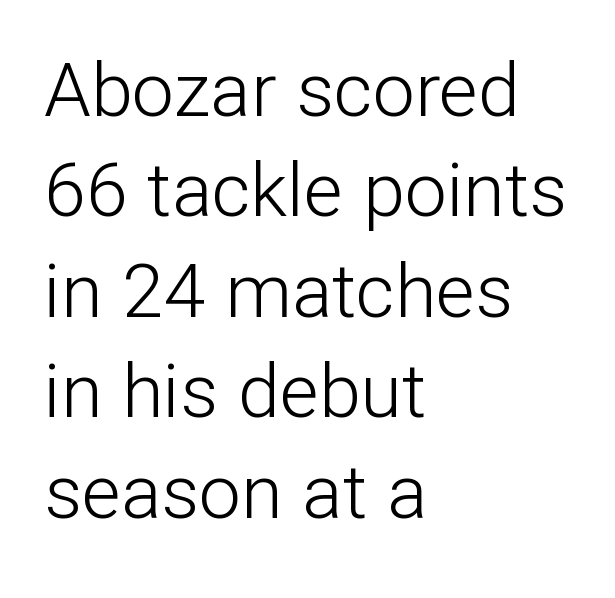
{"serif": "no", "italic": "no", "bold": "no", "weight": "light", "width": "normal", "stroke_contrast": "low", "x_height": "medium", "monospaced": "no", "underline": "no", "align": "left", "line_spacing": "normal", "line_spacing_ratio": 1.34, "letter_spacing": "normal", "letter_spacing_em": 0.0, "glyph_px": 75}
